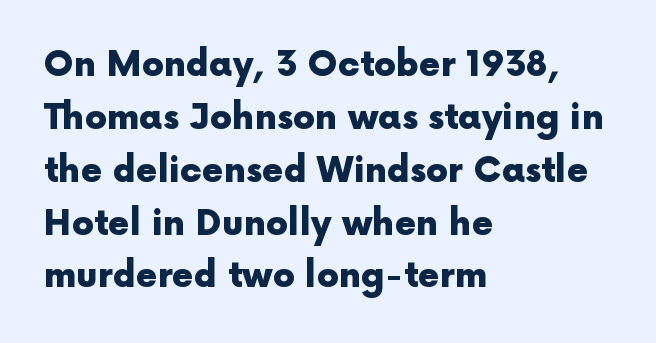
Q: Is the text bold? A: Yes.
Q: Is the text italic (slanted)? A: No, it is upright.
Q: Is the typeface a serif or a sans-serif typeface? A: Sans-serif.
Q: Is the text underlined? A: No.
Q: How is the paragraph aligned? A: Left-aligned.
Q: Is the spacing between letters normal or unusually wide? A: Normal.
Q: Is the spacing between lines tight, normal or loose? A: Normal.
Q: Width (condensed, normal, or wide)? A: Normal.
Q: x-height? A: Medium.
Q: Monospaced? A: No.
